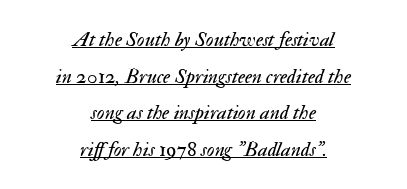
The image shows 21 px text type, italic (leaning right); set centered, line spacing 1.74x, normal letter spacing, underlined.
